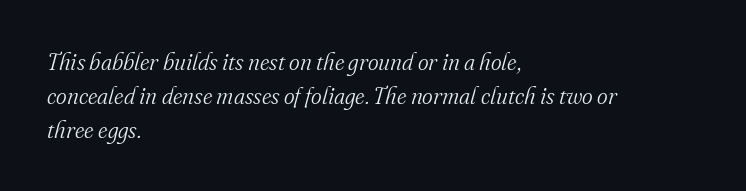
{"italic": "yes", "lean": "right", "slant_degrees": 16, "bold": "no", "underline": "no", "align": "left", "line_spacing": "normal", "line_spacing_ratio": 1.47, "letter_spacing": "normal", "letter_spacing_em": 0.0, "glyph_px": 23}
